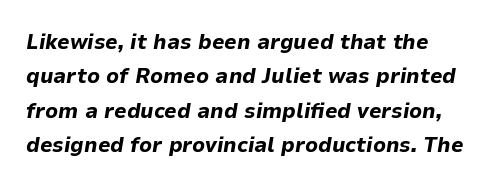
Typesetter's note: full bold, strokes at maximum text heaviness. Posture: slanted. The designer left line spacing at the default. The gaps between neighbouring characters are ordinary and unremarkable.
